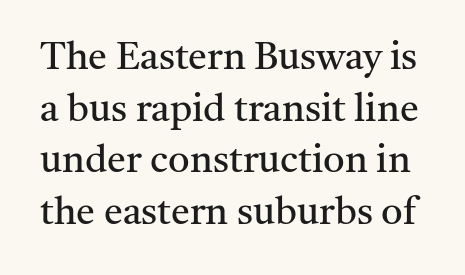
{"serif": "yes", "italic": "no", "bold": "no", "weight": "regular", "width": "normal", "stroke_contrast": "medium", "x_height": "medium", "monospaced": "no", "underline": "no", "line_spacing": "normal", "line_spacing_ratio": 1.36, "letter_spacing": "normal", "letter_spacing_em": 0.0, "glyph_px": 38}
